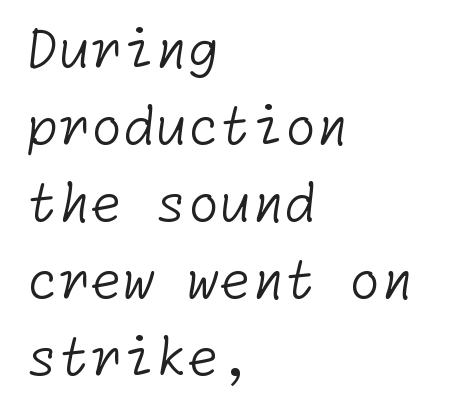
Q: Is the text bold? A: No.
Q: Is the typeface a serif or a sans-serif typeface? A: Sans-serif.
Q: Is the text underlined? A: No.
Q: How is the paragraph aligned? A: Left-aligned.
Q: Is the spacing between letters normal or unusually wide? A: Normal.
Q: Is the spacing between lines tight, normal or loose? A: Normal.
Q: Width (condensed, normal, or wide)? A: Normal.
Q: Stroke contrast? A: Low.
Q: x-height? A: Medium.
